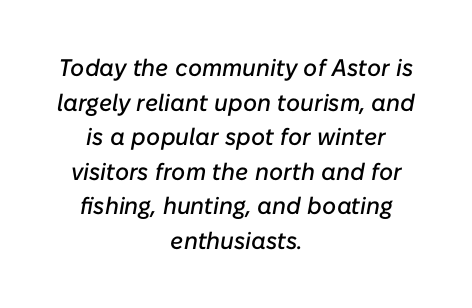
{"italic": "yes", "lean": "right", "slant_degrees": 10, "underline": "no", "align": "center", "line_spacing": "normal", "line_spacing_ratio": 1.44, "letter_spacing": "normal", "letter_spacing_em": 0.0, "glyph_px": 24}
